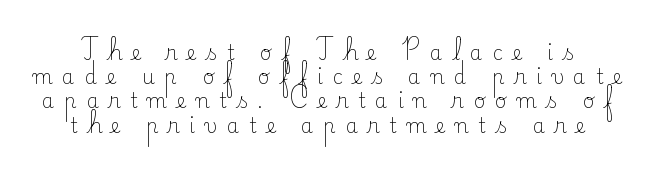
The image shows 20 px text type, upright; set line spacing 1.21x, unusually wide letter spacing (+0.49 em), not underlined.
